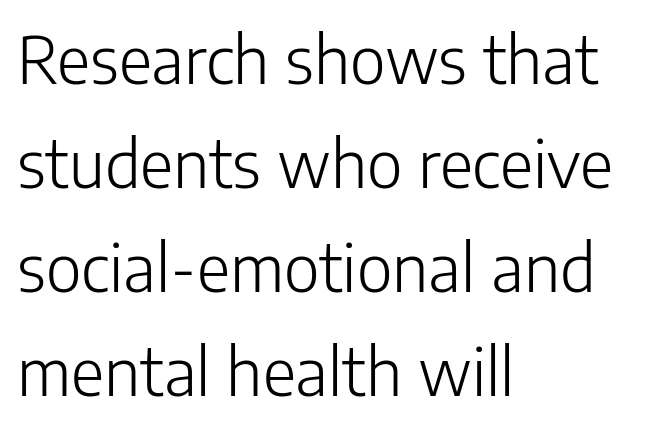
Stems here are at most as thick as an everyday book face. Note: no serifs on the glyphs. Descender tails drop into unmarked territory. The lines are quadded left. The lines sit at an ordinary, default distance from one another.
